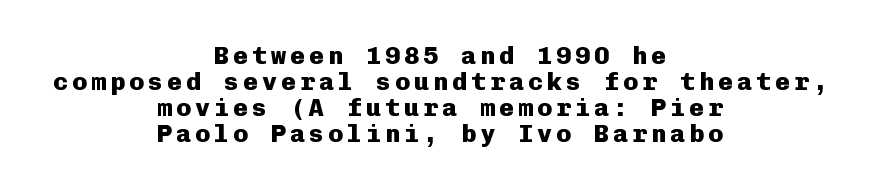
{"italic": "no", "bold": "yes", "underline": "no", "align": "center", "line_spacing": "tight", "line_spacing_ratio": 1.04, "glyph_px": 25}
